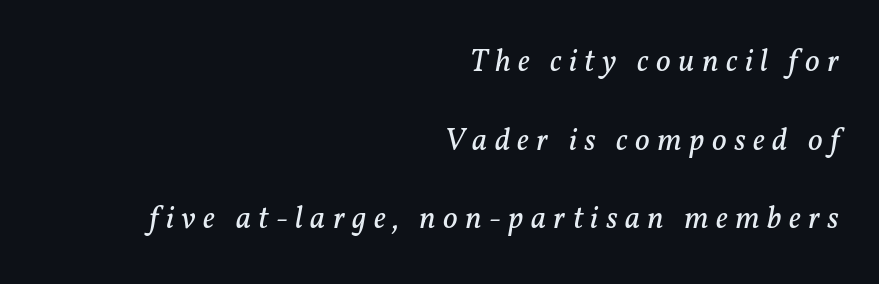
The image shows 32 px regular-weight serif type, italic (leaning right); set right-aligned, loose line spacing (2.46x), unusually wide letter spacing (+0.23 em), not underlined; low stroke contrast and a medium x-height.
